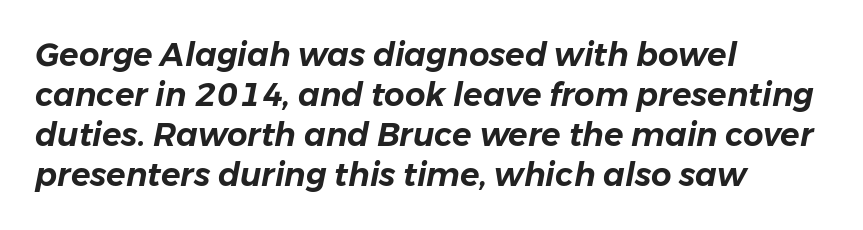
The image shows 32 px text type, italic (leaning right); set left-aligned, normal line spacing (1.25x), normal letter spacing, not underlined; low stroke contrast and a medium x-height.
